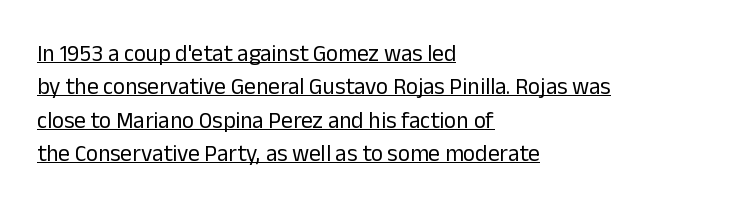
The vertical gap from one line to the next is medium. The characters are drawn with everyday or finer stroke widths. The specimen includes a rule beneath the text block's lines. The gaps between neighbouring characters are ordinary and unremarkable. These lines stack with their left ends in a neat column. This is roman type, the default non-slanted kind.
